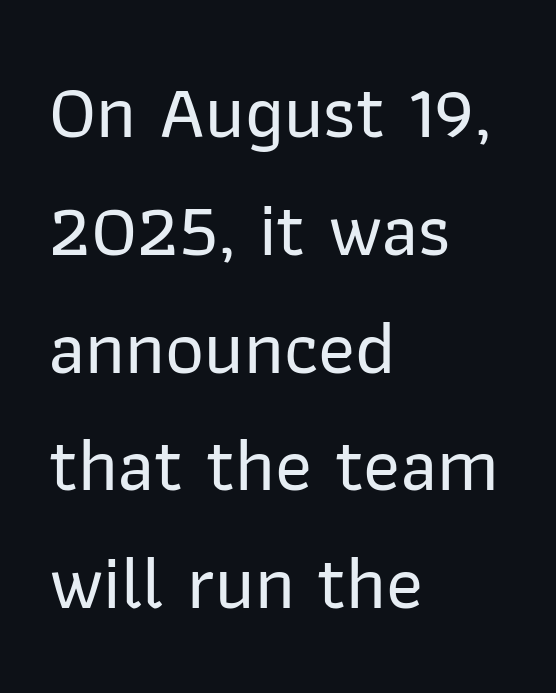
The image shows 76 px sans-serif type, upright; set left-aligned, normal line spacing (1.55x), normal letter spacing, not underlined; low stroke contrast and a medium x-height.
